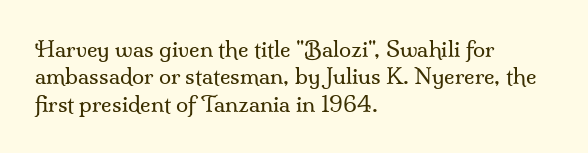
Q: Is the text bold? A: No.
Q: Is the text italic (slanted)? A: No, it is upright.
Q: Is the text underlined? A: No.
Q: How is the paragraph aligned? A: Left-aligned.
Q: Is the spacing between letters normal or unusually wide? A: Normal.
